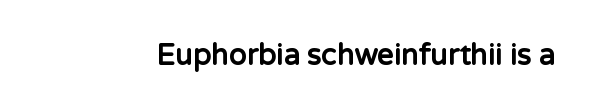
{"serif": "no", "italic": "no", "bold": "yes", "weight": "bold", "width": "normal", "stroke_contrast": "low", "x_height": "medium", "monospaced": "no", "underline": "no", "letter_spacing": "normal", "letter_spacing_em": 0.0, "glyph_px": 29}
